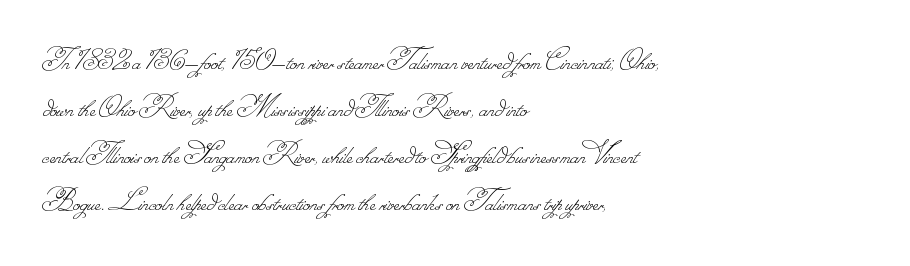
{"bold": "no", "weight": "thin", "width": "normal", "stroke_contrast": "low", "monospaced": "no", "underline": "no", "align": "left", "line_spacing": "normal", "line_spacing_ratio": 1.52, "letter_spacing": "normal", "letter_spacing_em": 0.0, "glyph_px": 31}
